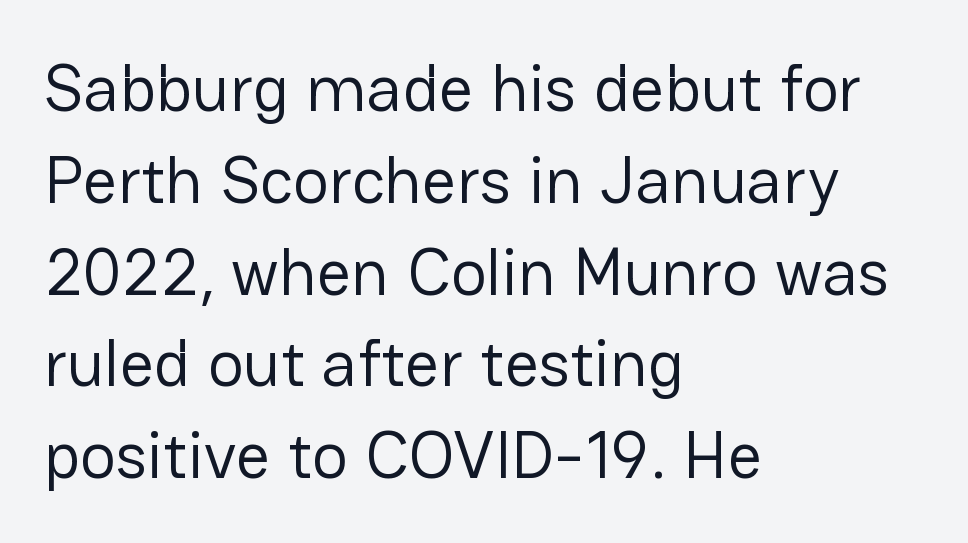
Q: Is the text bold? A: No.
Q: Is the text italic (slanted)? A: No, it is upright.
Q: Is the typeface a serif or a sans-serif typeface? A: Sans-serif.
Q: Is the text underlined? A: No.
Q: How is the paragraph aligned? A: Left-aligned.
Q: Is the spacing between letters normal or unusually wide? A: Normal.
Q: Is the spacing between lines tight, normal or loose? A: Normal.
Q: Width (condensed, normal, or wide)? A: Normal.
Q: Stroke contrast? A: Low.
Q: x-height? A: Medium.
Q: Monospaced? A: No.
